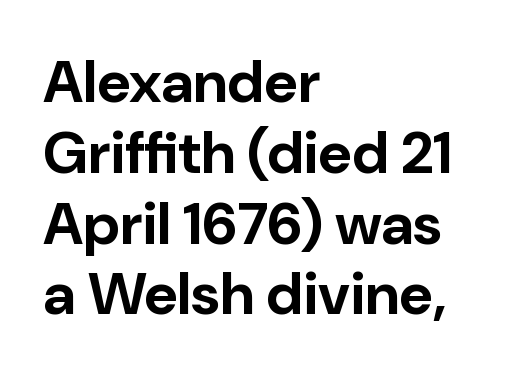
{"serif": "no", "italic": "no", "bold": "yes", "weight": "bold", "width": "normal", "stroke_contrast": "low", "x_height": "medium", "monospaced": "no", "underline": "no", "align": "left", "line_spacing_ratio": 1.2, "letter_spacing": "normal", "letter_spacing_em": 0.0, "glyph_px": 59}
